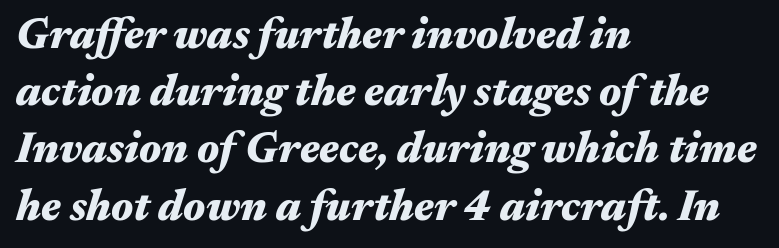
The letters advance in unequal steps, a hallmark of proportional type. Short and long lines alike share a common starting point at left. Plain, unruled lines of type. Observe the ordinary spacing: letters are neighbours, not strangers.
